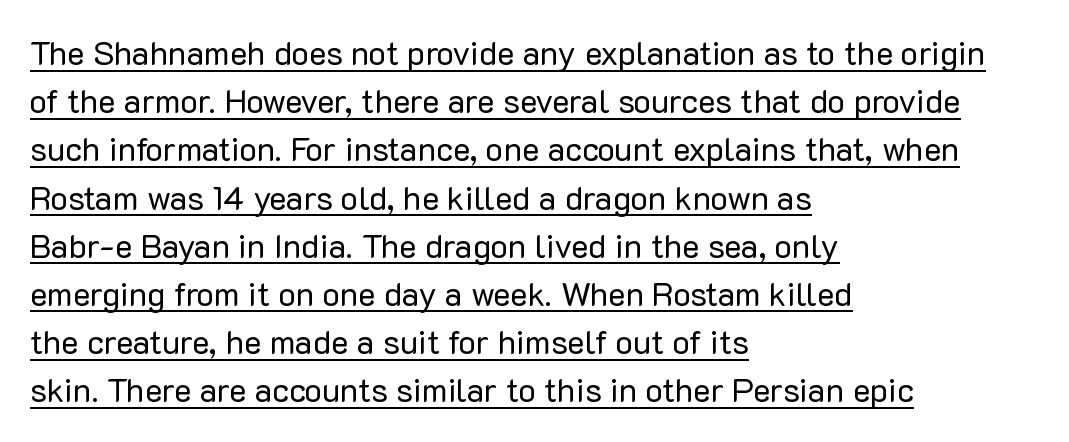
{"serif": "no", "italic": "no", "bold": "no", "weight": "regular", "width": "normal", "stroke_contrast": "low", "x_height": "medium", "monospaced": "no", "underline": "yes", "align": "left", "line_spacing": "normal", "line_spacing_ratio": 1.46, "letter_spacing": "normal", "letter_spacing_em": 0.0, "glyph_px": 33}
